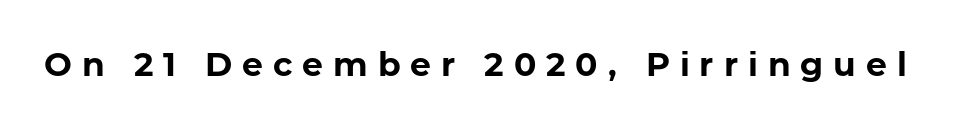
Q: Is the text bold? A: Yes.
Q: Is the text italic (slanted)? A: No, it is upright.
Q: Is the typeface a serif or a sans-serif typeface? A: Sans-serif.
Q: Is the text underlined? A: No.
Q: Is the spacing between letters normal or unusually wide? A: Unusually wide.
Q: Width (condensed, normal, or wide)? A: Normal.
Q: Stroke contrast? A: Low.
Q: x-height? A: Medium.
Q: Monospaced? A: No.
